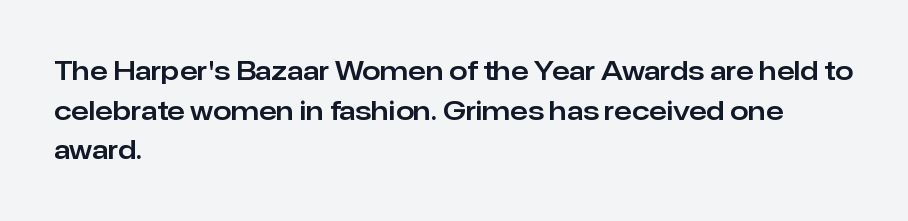
The image shows 26 px text type, upright; set left-aligned, normal line spacing (1.52x), normal letter spacing, not underlined.
